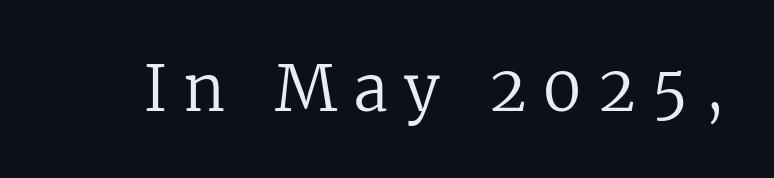
The image shows 63 px regular-weight serif type, upright; set unusually wide letter spacing (+0.25 em), not underlined; low stroke contrast and a medium x-height.
